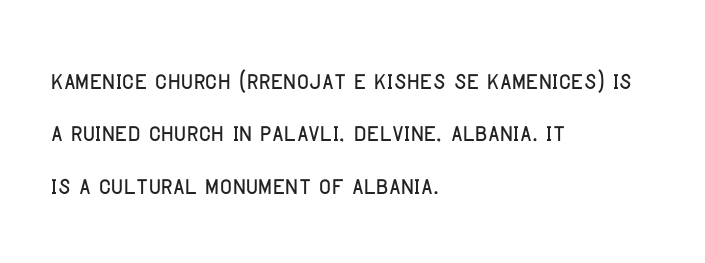
{"serif": "no", "italic": "no", "width": "condensed", "stroke_contrast": "low", "x_height": "large", "monospaced": "no", "underline": "no", "align": "left", "line_spacing": "normal", "line_spacing_ratio": 1.59, "letter_spacing": "normal", "letter_spacing_em": 0.0, "glyph_px": 33}
